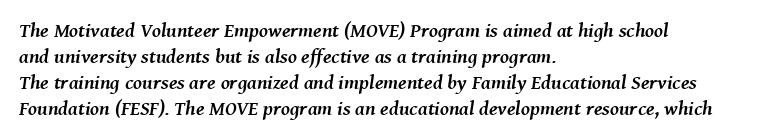
The image shows 20 px bold type, italic (leaning right); set left-aligned, normal line spacing (1.3x), normal letter spacing, not underlined.
